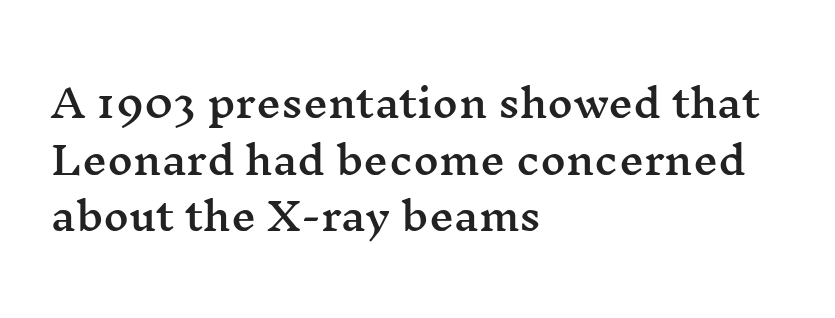
Q: Is the text italic (slanted)? A: No, it is upright.
Q: Is the typeface a serif or a sans-serif typeface? A: Serif.
Q: Is the text underlined? A: No.
Q: How is the paragraph aligned? A: Left-aligned.
Q: Is the spacing between letters normal or unusually wide? A: Normal.
Q: Is the spacing between lines tight, normal or loose? A: Normal.
Q: Width (condensed, normal, or wide)? A: Wide.
Q: Stroke contrast? A: Medium.
Q: x-height? A: Medium.
Q: Monospaced? A: No.
